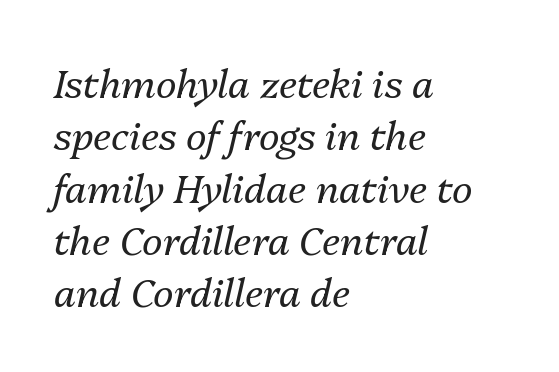
The image shows 39 px regular-weight type, italic (leaning right); set left-aligned, normal line spacing (1.34x), normal letter spacing, not underlined; medium stroke contrast and a medium x-height.
